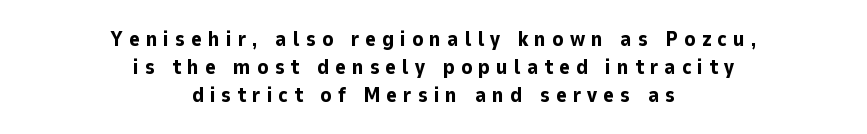
Heavy, bold letterforms. Style check: upright. There is plenty of visible air inserted between adjacent glyphs. The glyphs are unaccompanied by any horizontal stroke below them. Horizontally, the lines are justified to the midpoint only. Interline gaps are of average width in this sample.
